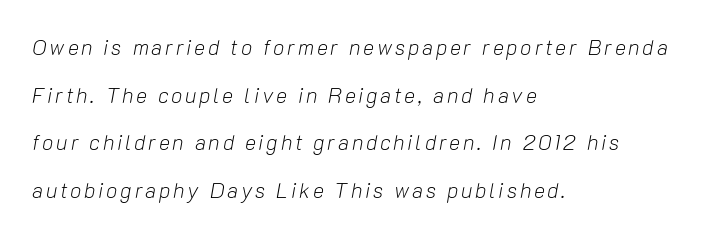
Q: Is the text bold? A: No.
Q: Is the text italic (slanted)? A: Yes, it leans right by about 10 degrees.
Q: Is the text underlined? A: No.
Q: How is the paragraph aligned? A: Left-aligned.
Q: Is the spacing between lines tight, normal or loose? A: Loose.
